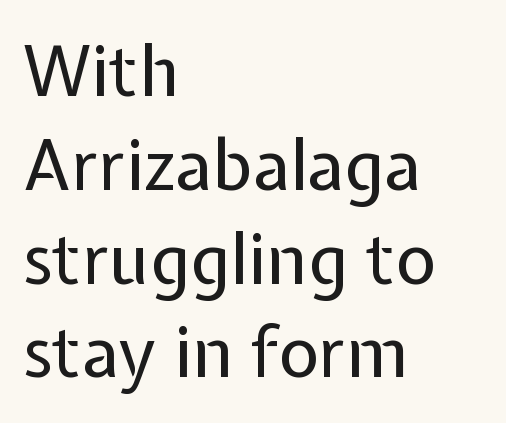
The letters stand upright; this is a roman face. Lines of text with bare space underneath. The letters advance in unequal steps, a hallmark of proportional type. Caption: face not bold, strokes unweighted.
